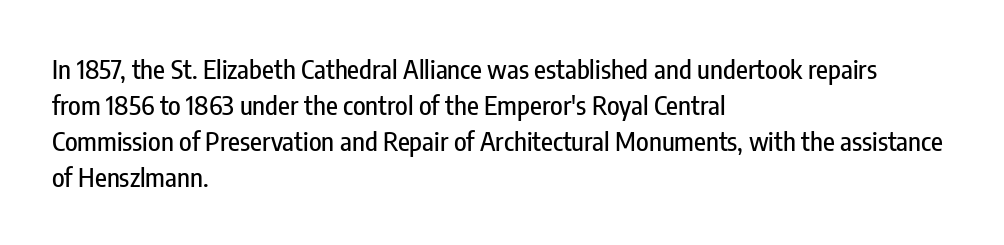
Q: Is the text italic (slanted)? A: No, it is upright.
Q: Is the text underlined? A: No.
Q: How is the paragraph aligned? A: Left-aligned.
Q: Is the spacing between letters normal or unusually wide? A: Normal.
Q: Is the spacing between lines tight, normal or loose? A: Normal.
